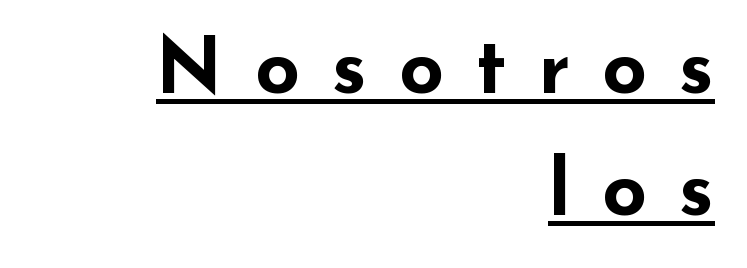
The image shows 79 px bold, wide sans-serif type, upright; set right-aligned, normal line spacing (1.54x), unusually wide letter spacing (+0.4 em), underlined; low stroke contrast and a small x-height.
